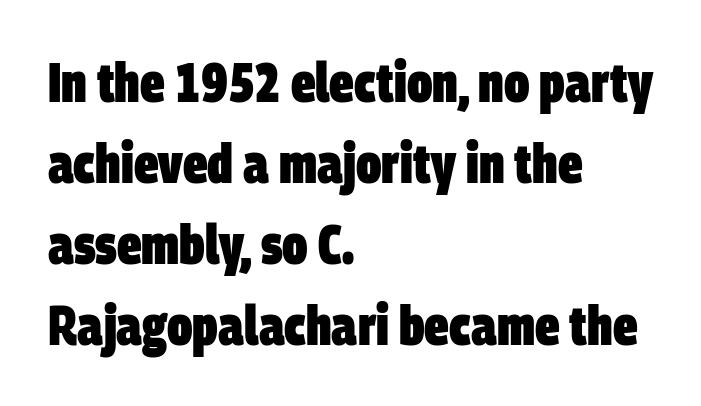
Q: Is the text bold? A: Yes.
Q: Is the typeface a serif or a sans-serif typeface? A: Sans-serif.
Q: Is the text underlined? A: No.
Q: How is the paragraph aligned? A: Left-aligned.
Q: Is the spacing between letters normal or unusually wide? A: Normal.
Q: Is the spacing between lines tight, normal or loose? A: Normal.
Q: Width (condensed, normal, or wide)? A: Condensed.
Q: Stroke contrast? A: Low.
Q: x-height? A: Large.
Q: Monospaced? A: No.
